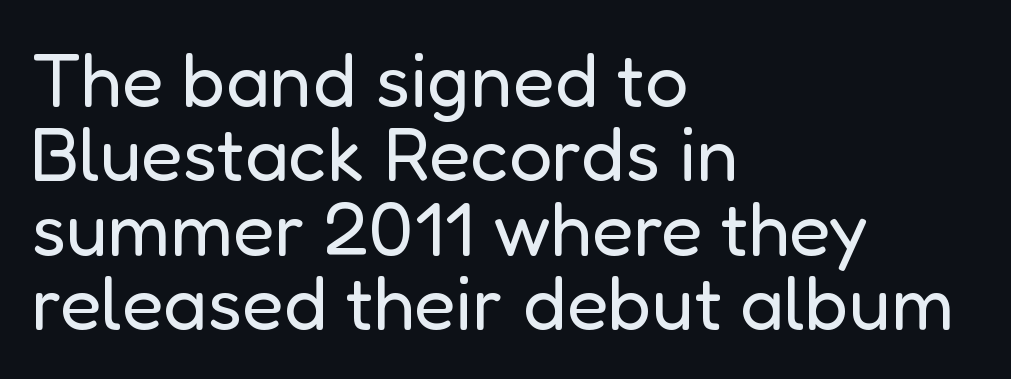
The image shows 76 px regular-weight sans-serif type, upright; set left-aligned, tight line spacing (0.98x), normal letter spacing, not underlined; low stroke contrast and a medium x-height.
